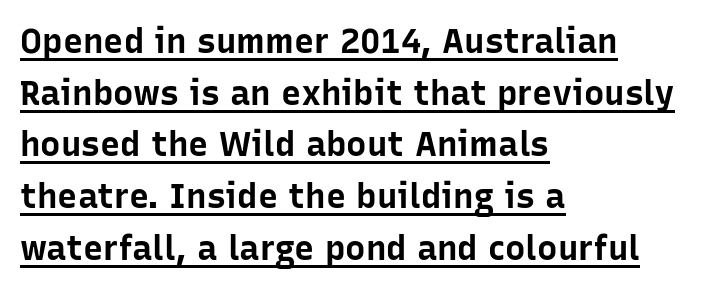
Q: Is the text bold? A: Yes.
Q: Is the text italic (slanted)? A: No, it is upright.
Q: Is the typeface a serif or a sans-serif typeface? A: Sans-serif.
Q: Is the text underlined? A: Yes.
Q: How is the paragraph aligned? A: Left-aligned.
Q: Is the spacing between letters normal or unusually wide? A: Normal.
Q: Is the spacing between lines tight, normal or loose? A: Normal.
Q: Width (condensed, normal, or wide)? A: Normal.
Q: Stroke contrast? A: Low.
Q: x-height? A: Medium.
Q: Monospaced? A: No.
